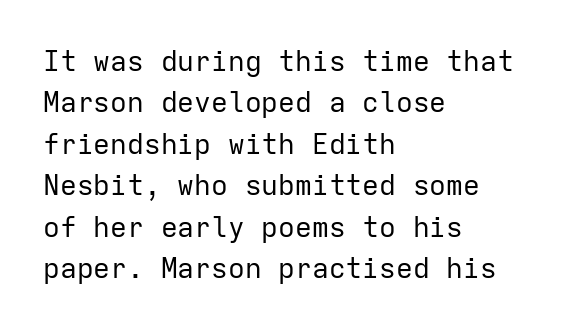
Q: Is the text bold? A: No.
Q: Is the text italic (slanted)? A: No, it is upright.
Q: Is the typeface a serif or a sans-serif typeface? A: Sans-serif.
Q: Is the text underlined? A: No.
Q: How is the paragraph aligned? A: Left-aligned.
Q: Is the spacing between letters normal or unusually wide? A: Normal.
Q: Is the spacing between lines tight, normal or loose? A: Normal.
Q: Width (condensed, normal, or wide)? A: Normal.
Q: Stroke contrast? A: Low.
Q: x-height? A: Medium.
Q: Monospaced? A: Yes.
